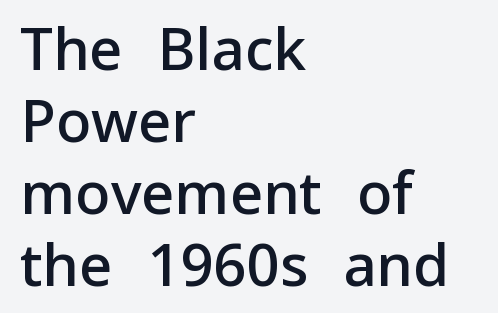
{"serif": "no", "italic": "no", "bold": "semi", "weight": "semibold", "width": "normal", "stroke_contrast": "low", "x_height": "medium", "monospaced": "no", "underline": "no", "align": "left", "line_spacing_ratio": 1.24, "letter_spacing": "normal", "letter_spacing_em": 0.0, "glyph_px": 58}
